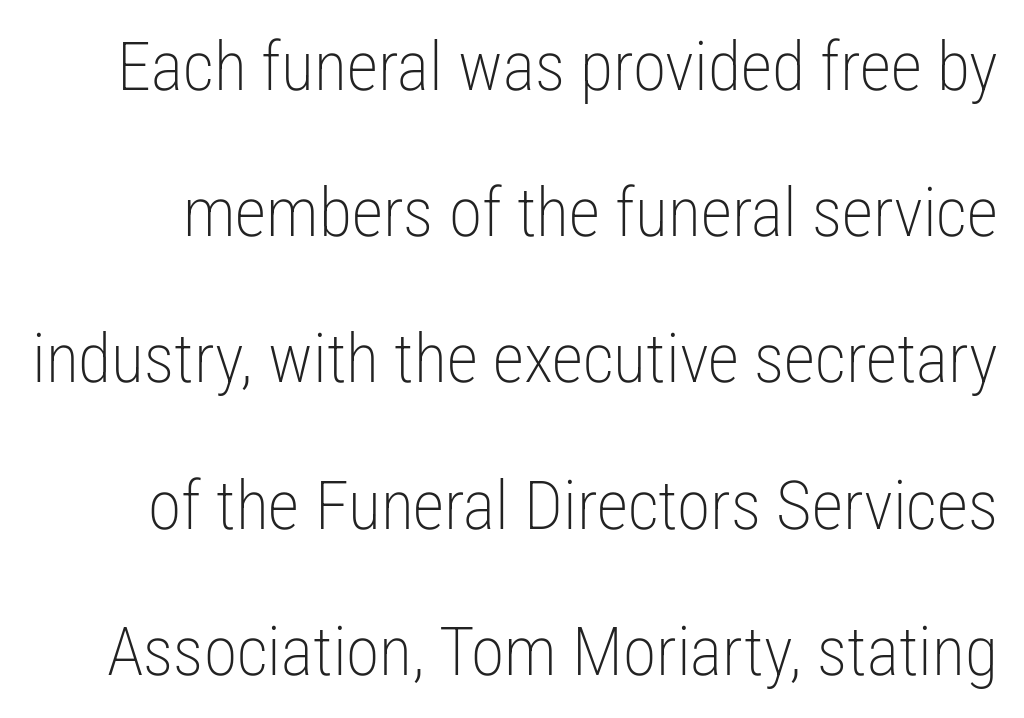
Q: Is the text bold? A: No.
Q: Is the text italic (slanted)? A: No, it is upright.
Q: Is the typeface a serif or a sans-serif typeface? A: Sans-serif.
Q: Is the text underlined? A: No.
Q: Is the spacing between letters normal or unusually wide? A: Normal.
Q: Is the spacing between lines tight, normal or loose? A: Loose.
Q: Width (condensed, normal, or wide)? A: Condensed.
Q: Stroke contrast? A: Low.
Q: x-height? A: Medium.
Q: Monospaced? A: No.
